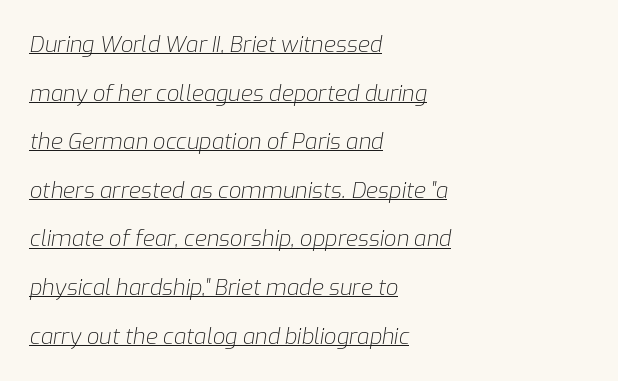
{"italic": "yes", "lean": "right", "slant_degrees": 9, "bold": "no", "underline": "yes", "align": "left", "line_spacing": "loose", "line_spacing_ratio": 2.21, "letter_spacing": "normal", "letter_spacing_em": 0.0, "glyph_px": 22}
